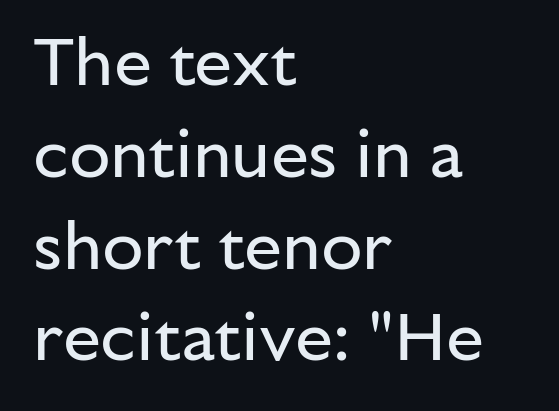
The letters stand upright; this is a roman face. A typesetter would call this proportional, since set widths differ per character. Is there much room between lines? A standard amount, neither cramped nor airy. The rendering anchors every line to the left-hand side. Is this a heavy cut? Hardly; it is regular or lighter.
